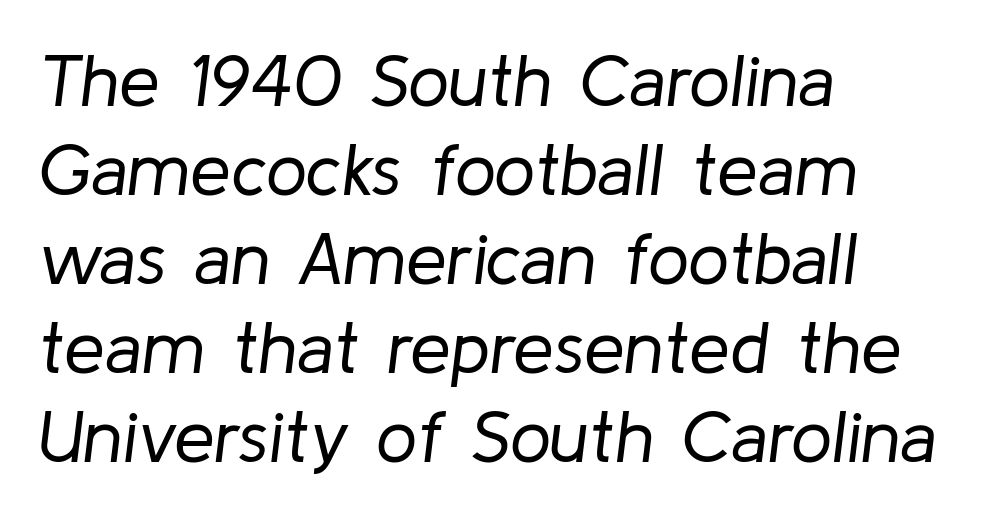
{"italic": "yes", "lean": "right", "slant_degrees": 8, "bold": "no", "weight": "regular", "width": "normal", "stroke_contrast": "low", "x_height": "medium", "monospaced": "no", "underline": "no", "align": "left", "line_spacing_ratio": 1.22, "letter_spacing": "normal", "letter_spacing_em": 0.0, "glyph_px": 73}
